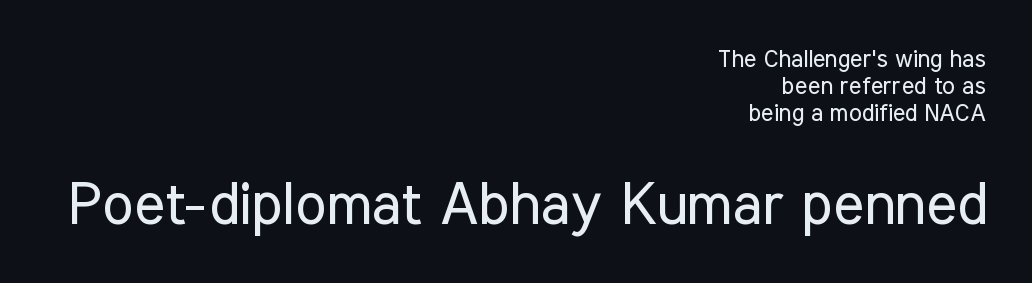
{"serif": "no", "italic": "no", "bold": "no", "weight": "regular", "width": "condensed", "stroke_contrast": "low", "x_height": "medium", "monospaced": "no", "underline": "no", "align": "right", "line_spacing": "tight", "line_spacing_ratio": 1.13, "letter_spacing": "normal", "letter_spacing_em": 0.0, "larger_block": "second", "size_ratio": 2.46, "glyph_px": 59}
